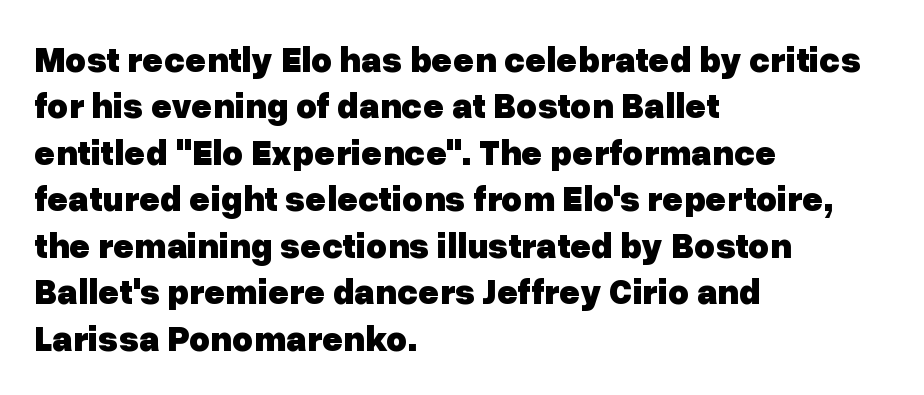
{"serif": "no", "italic": "no", "bold": "yes", "weight": "heavy", "width": "normal", "stroke_contrast": "low", "x_height": "medium", "monospaced": "no", "underline": "no", "align": "left", "line_spacing": "normal", "line_spacing_ratio": 1.29, "letter_spacing": "normal", "letter_spacing_em": 0.0, "glyph_px": 36}
